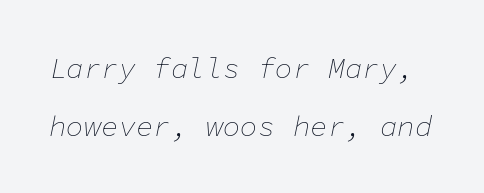
{"italic": "yes", "lean": "right", "slant_degrees": 11, "bold": "no", "weight": "thin", "width": "normal", "stroke_contrast": "low", "x_height": "medium", "monospaced": "yes", "underline": "no", "line_spacing": "loose", "line_spacing_ratio": 2.0, "letter_spacing": "normal", "letter_spacing_em": 0.0, "glyph_px": 29}
